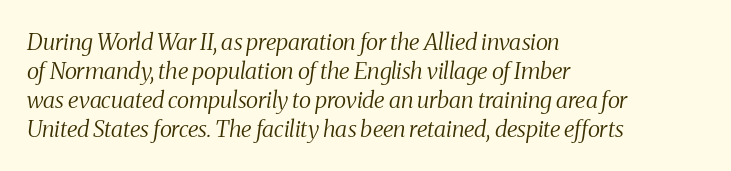
The image shows 23 px text type, italic (leaning right); set left-aligned, normal line spacing (1.26x), normal letter spacing, not underlined.
